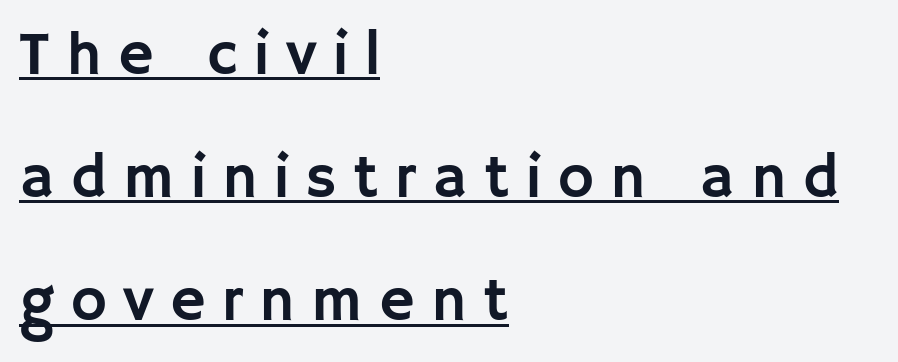
This is sans-serif lettering, the kind often seen on screens and signage. No italicization has been applied; the sample stays upright. Each line of the rendering has a horizontal stroke beneath the glyphs. Compared with a centered layout, this one pins lines to the left instead. These lines are rendered in a variable-pitch font.
